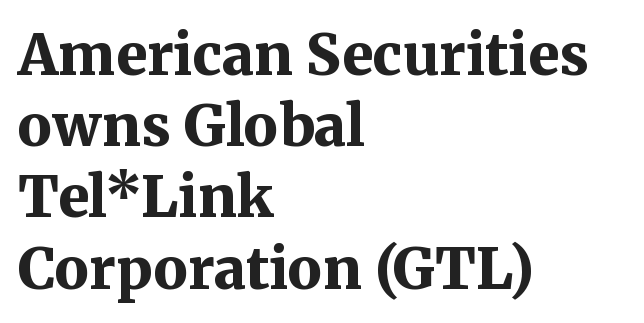
The rendering uses a bold face; every stroke is thick and dark. These lines are rendered in a variable-pitch font. Ascenders rise straight up at ninety degrees. Just letters on the line, the space beneath them empty. In terms of letterform style, serifs are clearly present.
